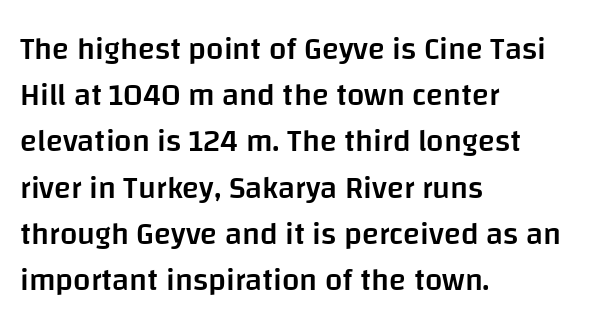
Nobody touched the tracking dial on this one. Firm but not heavy-handed strokes: this text is semibold. Regular leading. Note the varied advance widths — an 'i' is clearly narrower than an 'm'. These lines are set flush left with a ragged right edge.
